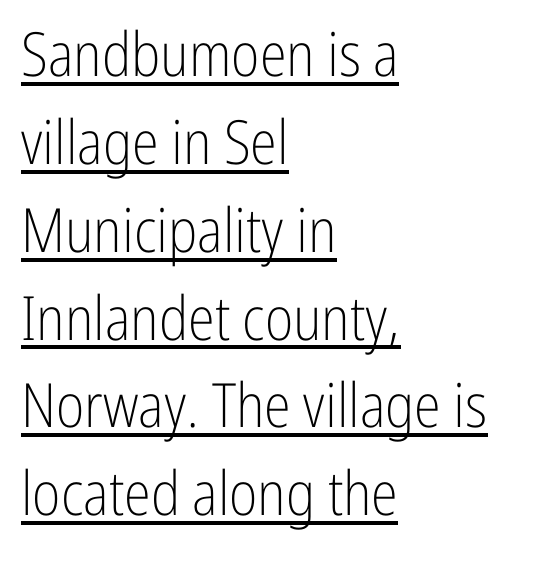
Summary of weight: not heavy and not bold. Underlining? Definitely there. Honestly, the row spacing looks completely unremarkable. Italic? Not at all — the glyphs are vertical. Check where the strokes stop: nothing finishes them off — pure sans.
